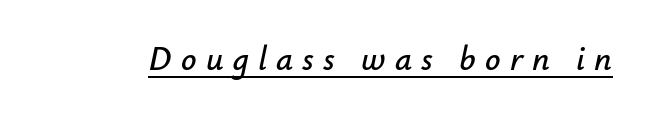
The image shows 34 px text type, italic (leaning right); set unusually wide letter spacing (+0.27 em), underlined; low stroke contrast and a small x-height.
